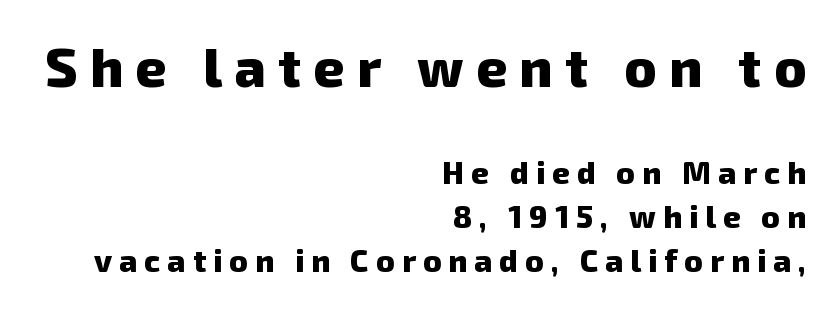
{"serif": "no", "bold": "yes", "weight": "heavy", "width": "normal", "stroke_contrast": "low", "x_height": "medium", "monospaced": "no", "underline": "no", "align": "right", "line_spacing": "normal", "line_spacing_ratio": 1.42, "letter_spacing": "wide", "letter_spacing_em": 0.23, "larger_block": "first", "size_ratio": 1.74, "glyph_px": 54}
